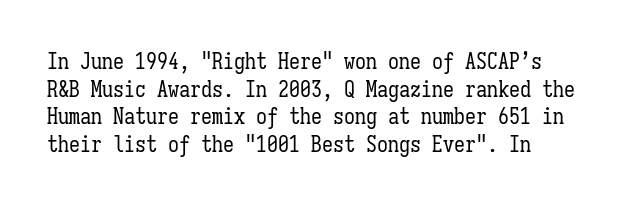
The passage shown has conventional tracking throughout. Ordinary non-slanted type is in use. Heft: none added — not bold. The baseline area is clear. Line spacing here is normal.
